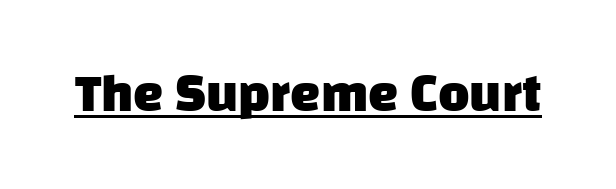
Q: Is the text bold? A: Yes.
Q: Is the typeface a serif or a sans-serif typeface? A: Sans-serif.
Q: Is the text underlined? A: Yes.
Q: Is the spacing between letters normal or unusually wide? A: Normal.
Q: Width (condensed, normal, or wide)? A: Normal.
Q: Stroke contrast? A: Low.
Q: x-height? A: Large.
Q: Monospaced? A: No.
